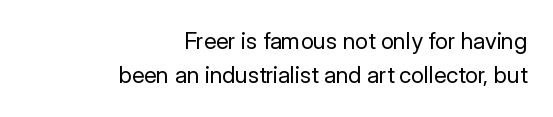
The ragged edge is on the left, which tells us the setting is flush right. Reading down the column, the eye jumps a familiar distance to each next line. Weight: not bold — regular or lighter. Each row of text sits above clean, open space. Each word holds together tightly as a unit, with standard inter-letter gaps.
